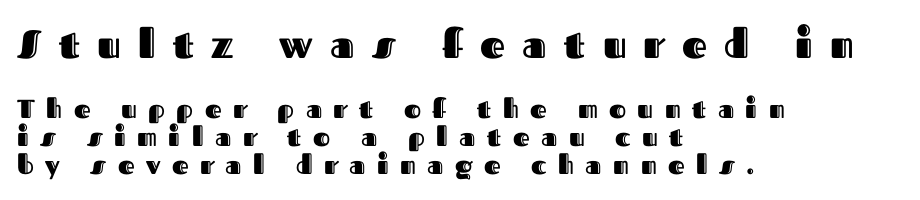
{"italic": "no", "width": "normal", "x_height": "medium", "monospaced": "no", "underline": "no", "align": "left", "line_spacing": "tight", "line_spacing_ratio": 1.09, "letter_spacing": "wide", "letter_spacing_em": 0.44, "larger_block": "first", "size_ratio": 1.5, "glyph_px": 39}
